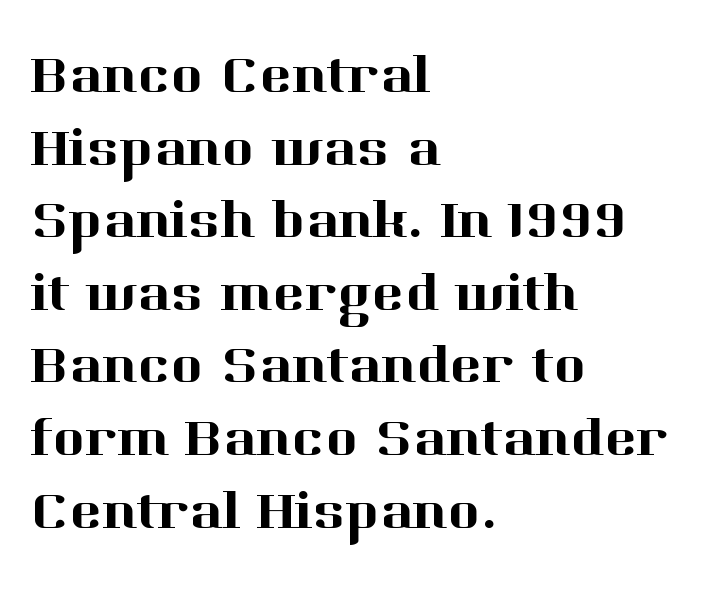
Q: Is the text italic (slanted)? A: No, it is upright.
Q: Is the typeface a serif or a sans-serif typeface? A: Serif.
Q: Is the text underlined? A: No.
Q: How is the paragraph aligned? A: Left-aligned.
Q: Is the spacing between letters normal or unusually wide? A: Normal.
Q: Is the spacing between lines tight, normal or loose? A: Normal.
Q: Width (condensed, normal, or wide)? A: Normal.
Q: Stroke contrast? A: High.
Q: x-height? A: Medium.
Q: Monospaced? A: No.
